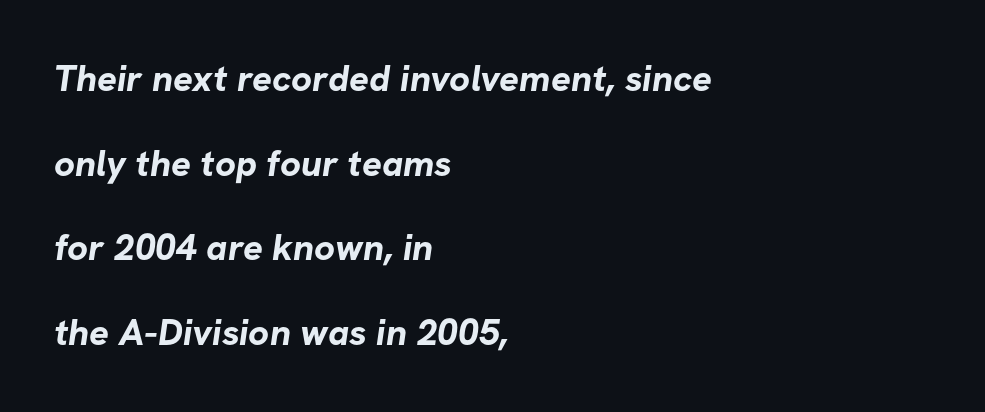
Each line starts at the same left margin while the right side varies. The passage shown is typeset with a sans-serif family. You could not count columns in this text — the font is proportionally spaced. A full-strength bold gives these letters their thick strokes. A typesetter would call this leading open, well beyond the default. Glyph-to-glyph distance matches everyday printed text.
